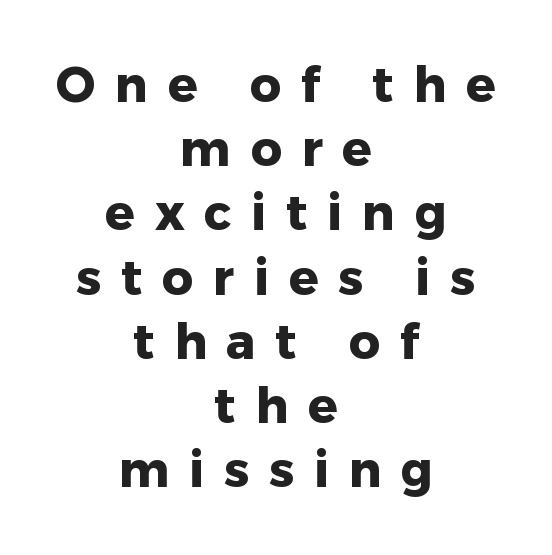
The sample has been set heavy, in full bold. The baseline area is clear. Notice how the passage keeps no hard edge, just a central spine. Designer's note — italics off, roman on. Do the characters align in a grid? No, the font is proportional. The lines sit at an ordinary, default distance from one another.
